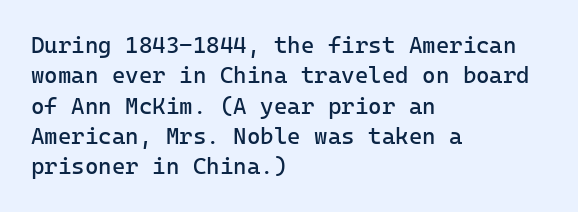
{"italic": "no", "bold": "no", "underline": "no", "align": "left", "line_spacing": "normal", "line_spacing_ratio": 1.32, "letter_spacing": "normal", "letter_spacing_em": 0.0, "glyph_px": 23}
